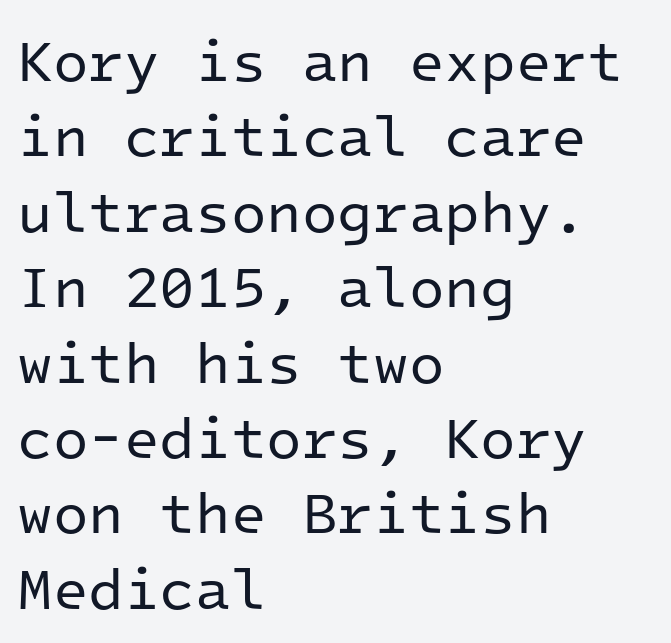
The image shows 58 px regular-weight sans-serif type, upright, monospaced; set left-aligned, normal line spacing (1.3x), normal letter spacing, not underlined; low stroke contrast and a medium x-height.
